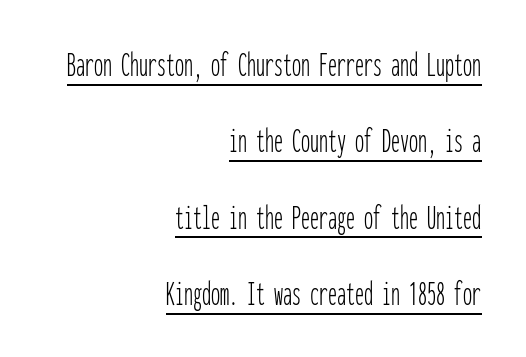
A great deal of white space separates one row of letters from the next. Leftover space on each line is placed entirely before the opening word. A baseline rule has been typeset under these characters. The type family on display is of the sans-serif kind. On a weight scale, this lands at 450 or below.
